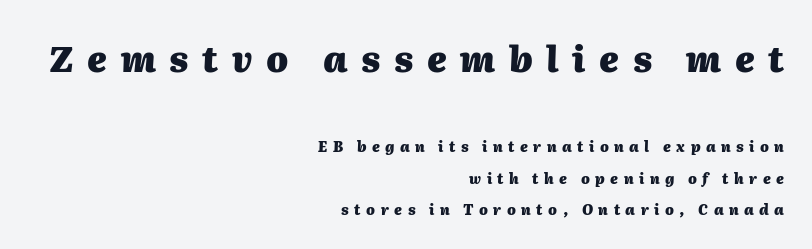
Notice how thick the strokes are: this is what a full bold looks like. Each row of text sits above clean, open space. Quick note: interline space is abundant. Teacher's note: observe the even right margin — that is flush-right alignment. Posture: slanted.
